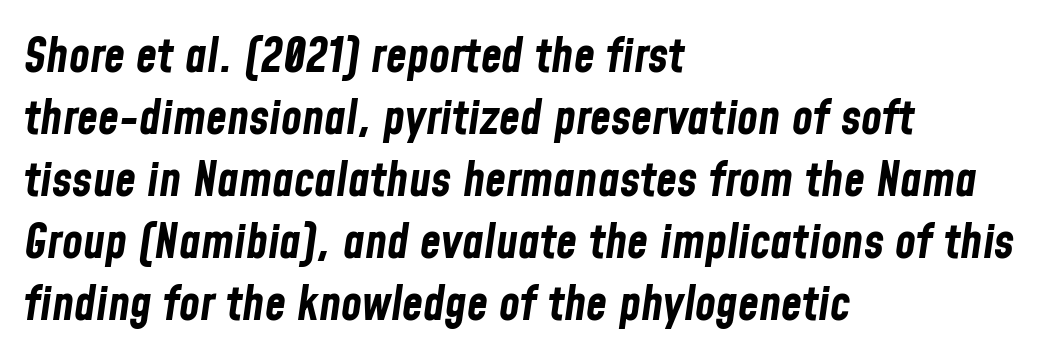
Q: Is the text bold? A: Yes.
Q: Is the text italic (slanted)? A: Yes, it leans right by about 8 degrees.
Q: Is the text underlined? A: No.
Q: How is the paragraph aligned? A: Left-aligned.
Q: Is the spacing between letters normal or unusually wide? A: Normal.
Q: Is the spacing between lines tight, normal or loose? A: Normal.
Q: Width (condensed, normal, or wide)? A: Condensed.
Q: Stroke contrast? A: Low.
Q: x-height? A: Medium.
Q: Monospaced? A: No.
